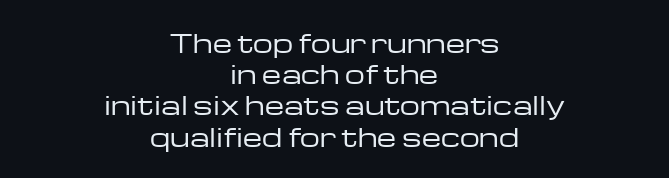
{"italic": "no", "bold": "no", "underline": "no", "align": "center", "line_spacing": "normal", "line_spacing_ratio": 1.25, "letter_spacing": "normal", "letter_spacing_em": 0.0, "glyph_px": 25}
